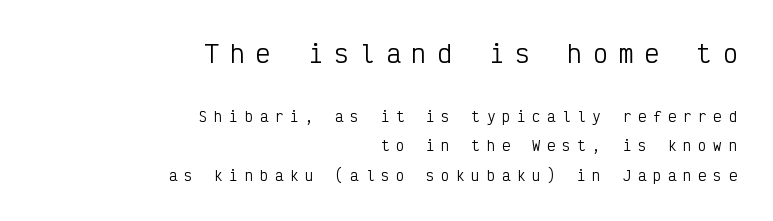
The rendering inserts visible extra space after every character. Whoever set this chose breathing room over compactness in the vertical rhythm. The more generous point size was reserved for the upper chunk. Heaviness? Minimal to ordinary, like unemphasized prose.
